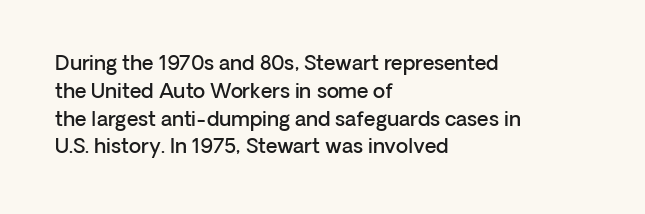
The image shows 20 px text type, upright; set left-aligned, normal line spacing (1.39x), normal letter spacing, not underlined.
